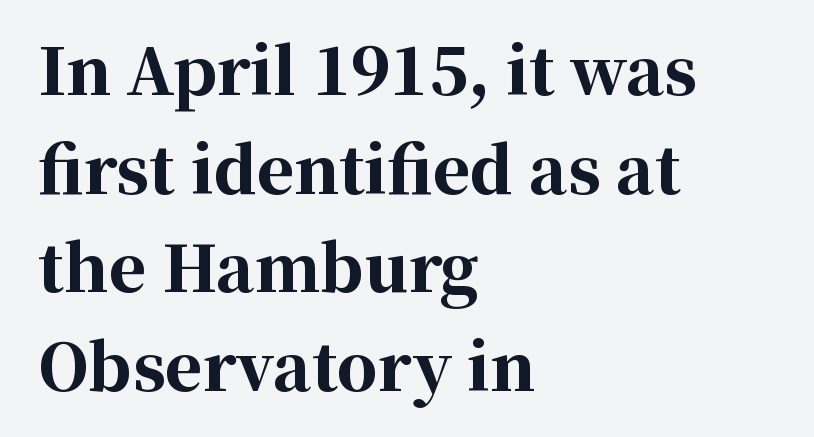
Q: Is the text bold? A: Yes.
Q: Is the text italic (slanted)? A: No, it is upright.
Q: Is the typeface a serif or a sans-serif typeface? A: Serif.
Q: Is the text underlined? A: No.
Q: How is the paragraph aligned? A: Left-aligned.
Q: Is the spacing between letters normal or unusually wide? A: Normal.
Q: Is the spacing between lines tight, normal or loose? A: Normal.
Q: Width (condensed, normal, or wide)? A: Normal.
Q: Stroke contrast? A: High.
Q: x-height? A: Medium.
Q: Monospaced? A: No.
